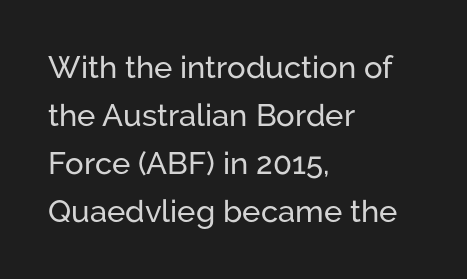
{"serif": "no", "italic": "no", "width": "normal", "stroke_contrast": "low", "x_height": "medium", "monospaced": "no", "underline": "no", "align": "left", "line_spacing": "normal", "line_spacing_ratio": 1.55, "letter_spacing": "normal", "letter_spacing_em": 0.0, "glyph_px": 31}
